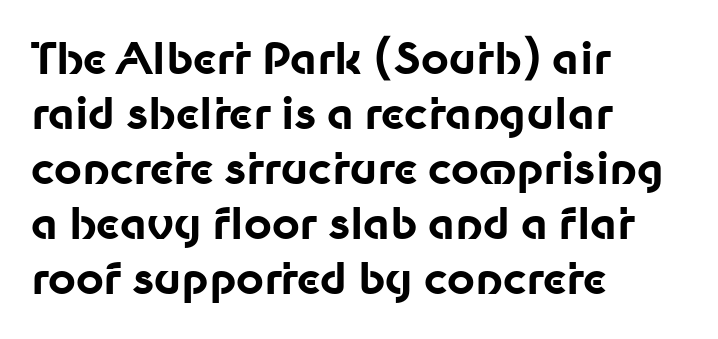
The image shows 43 px bold sans-serif type, upright; set left-aligned, normal line spacing (1.28x), normal letter spacing, not underlined; low stroke contrast and a medium x-height.
